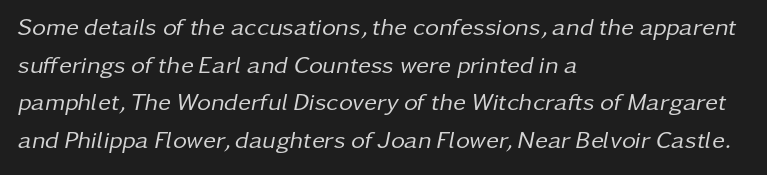
It's the slanting kind of type. The gap between lines stays unmarked. How are the letters spaced? Ordinarily, with no added tracking. No letter is thick-stroked: the sample isn't bold. The lines sit at an ordinary, default distance from one another. The passage is arranged the way most books set body copy — flush left.
